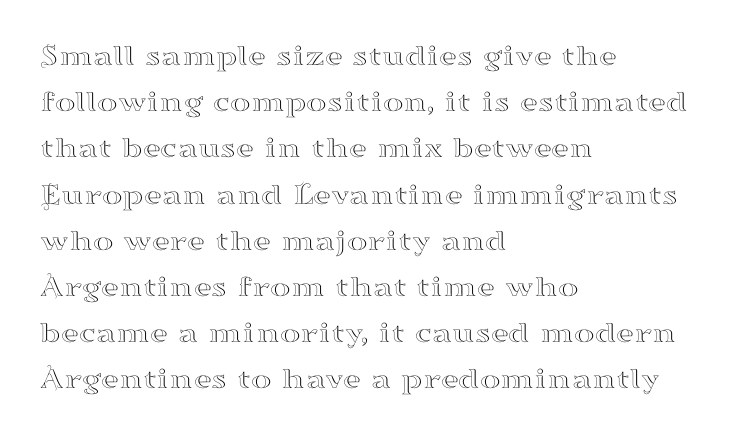
The image shows 31 px wide serif type, upright; set left-aligned, normal line spacing (1.49x), normal letter spacing, not underlined; high stroke contrast and a small x-height.
